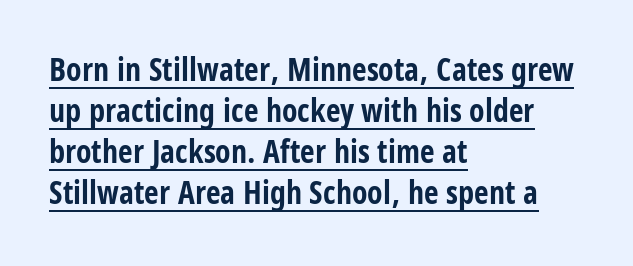
The image shows 32 px bold, condensed sans-serif type, upright; set left-aligned, normal line spacing (1.28x), normal letter spacing, underlined; low stroke contrast and a large x-height.
